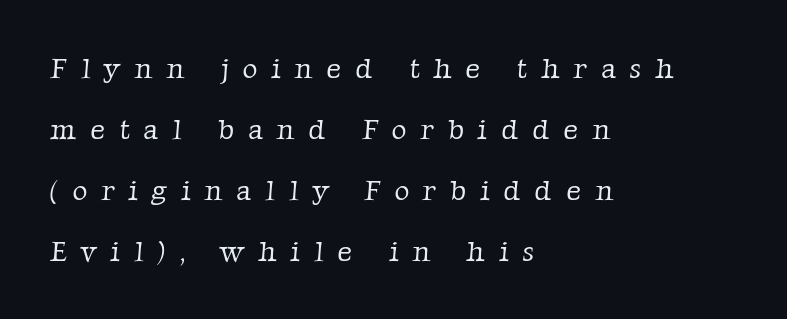
Here the glyphs are tracked loosely, breaking word shapes into spaced letters. Weight: not bold — regular or lighter. The typeface chosen for these lines features serifs. You could not count columns in this text — the font is proportionally spaced. Horizontally, the lines are justified to the leading edge only.
